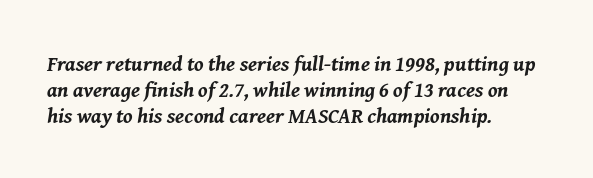
{"italic": "yes", "lean": "right", "slant_degrees": 8, "bold": "yes", "underline": "no", "align": "left", "line_spacing_ratio": 1.23, "letter_spacing": "normal", "letter_spacing_em": 0.0, "glyph_px": 21}
